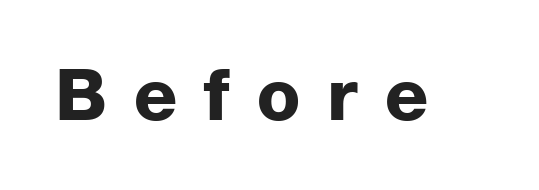
{"serif": "no", "italic": "no", "bold": "yes", "weight": "heavy", "width": "normal", "stroke_contrast": "low", "x_height": "medium", "monospaced": "no", "underline": "no", "letter_spacing": "wide", "letter_spacing_em": 0.38, "glyph_px": 71}
